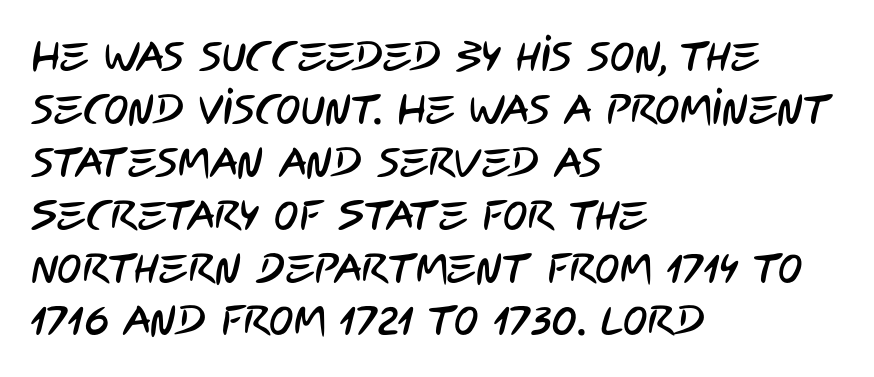
The image shows 41 px condensed sans-serif type; set left-aligned, normal line spacing (1.29x), normal letter spacing, not underlined; low stroke contrast and a large x-height.
